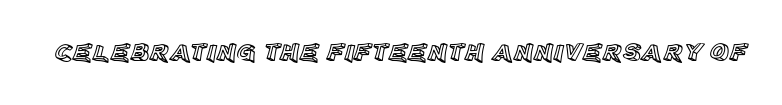
{"underline": "no", "letter_spacing": "normal", "letter_spacing_em": 0.0, "glyph_px": 26}
